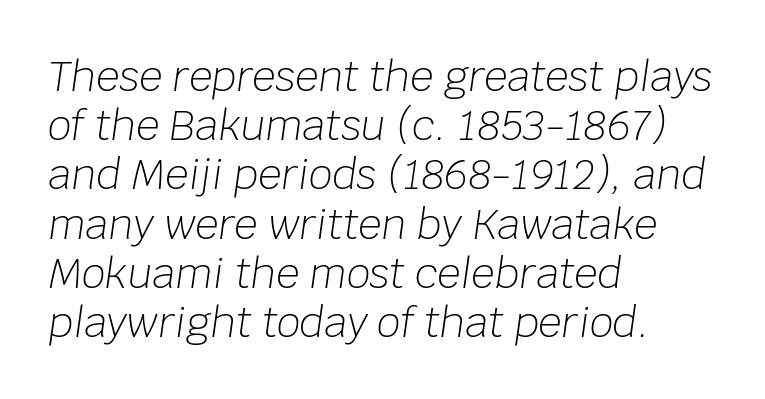
The image shows 41 px light type, italic (leaning right); set left-aligned, line spacing 1.2x, normal letter spacing, not underlined; low stroke contrast and a large x-height.
